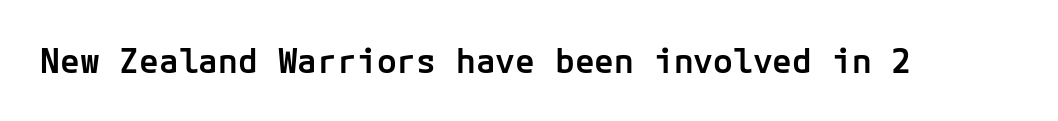
{"serif": "no", "italic": "no", "bold": "semi", "weight": "semibold", "width": "normal", "stroke_contrast": "low", "x_height": "medium", "underline": "no", "letter_spacing": "normal", "letter_spacing_em": 0.0, "glyph_px": 33}
